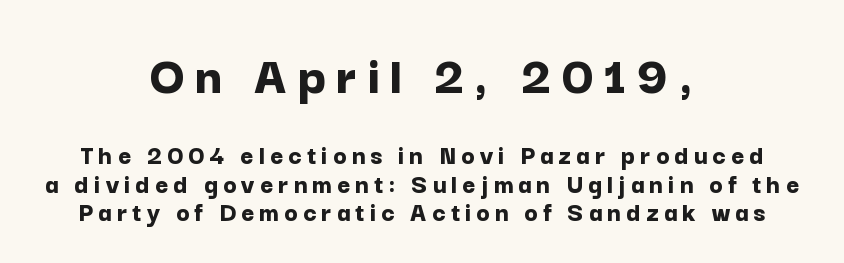
{"serif": "no", "italic": "no", "bold": "yes", "weight": "bold", "width": "normal", "stroke_contrast": "low", "x_height": "medium", "monospaced": "no", "underline": "no", "align": "center", "line_spacing": "tight", "line_spacing_ratio": 1.01, "larger_block": "first", "size_ratio": 2.0, "glyph_px": 56}
